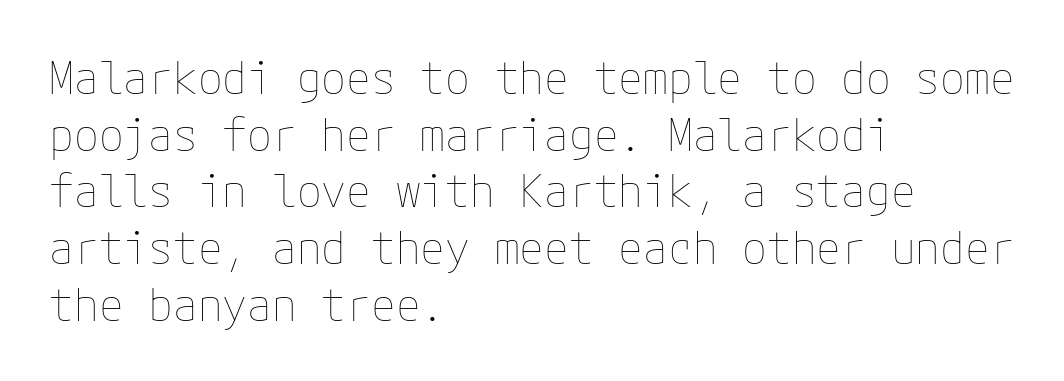
{"italic": "no", "bold": "no", "weight": "thin", "width": "normal", "stroke_contrast": "low", "x_height": "medium", "underline": "no", "align": "left", "line_spacing": "normal", "line_spacing_ratio": 1.26, "letter_spacing": "normal", "letter_spacing_em": 0.0, "glyph_px": 45}
